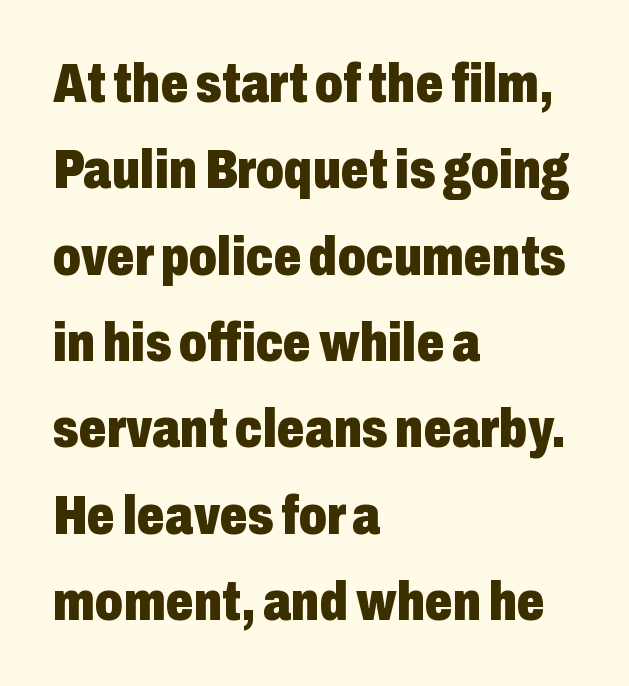
The image shows 55 px heavy, condensed sans-serif type, upright; set left-aligned, normal line spacing (1.57x), normal letter spacing, not underlined; low stroke contrast and a medium x-height.
